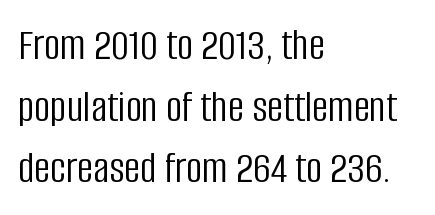
Q: Is the text bold? A: No.
Q: Is the text italic (slanted)? A: No, it is upright.
Q: Is the typeface a serif or a sans-serif typeface? A: Sans-serif.
Q: Is the text underlined? A: No.
Q: How is the paragraph aligned? A: Left-aligned.
Q: Is the spacing between letters normal or unusually wide? A: Normal.
Q: Is the spacing between lines tight, normal or loose? A: Normal.
Q: Width (condensed, normal, or wide)? A: Condensed.
Q: Stroke contrast? A: Low.
Q: x-height? A: Large.
Q: Monospaced? A: No.
